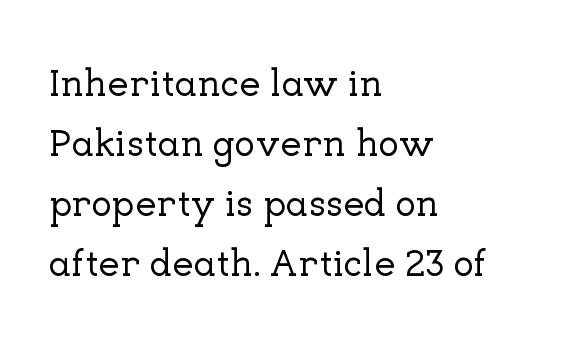
{"serif": "yes", "italic": "no", "width": "normal", "stroke_contrast": "low", "x_height": "medium", "monospaced": "no", "underline": "no", "align": "left", "line_spacing": "normal", "line_spacing_ratio": 1.58, "letter_spacing": "normal", "letter_spacing_em": 0.0, "glyph_px": 38}
